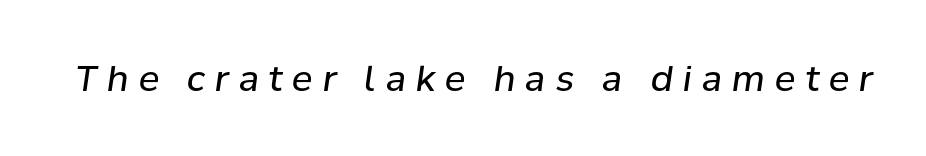
{"italic": "yes", "lean": "right", "slant_degrees": 8, "bold": "no", "weight": "regular", "width": "normal", "stroke_contrast": "low", "x_height": "medium", "monospaced": "no", "underline": "no", "letter_spacing": "wide", "letter_spacing_em": 0.28, "glyph_px": 35}
